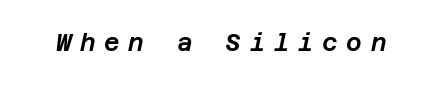
{"italic": "yes", "lean": "right", "slant_degrees": 12, "underline": "no", "letter_spacing": "wide", "letter_spacing_em": 0.36, "glyph_px": 24}
